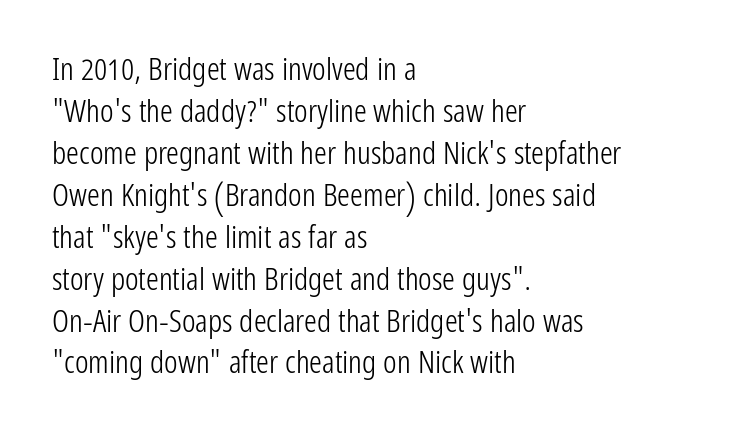
{"serif": "no", "italic": "no", "bold": "no", "weight": "light", "width": "condensed", "stroke_contrast": "low", "x_height": "medium", "monospaced": "no", "underline": "no", "align": "left", "line_spacing": "normal", "line_spacing_ratio": 1.31, "letter_spacing": "normal", "letter_spacing_em": 0.0, "glyph_px": 32}
